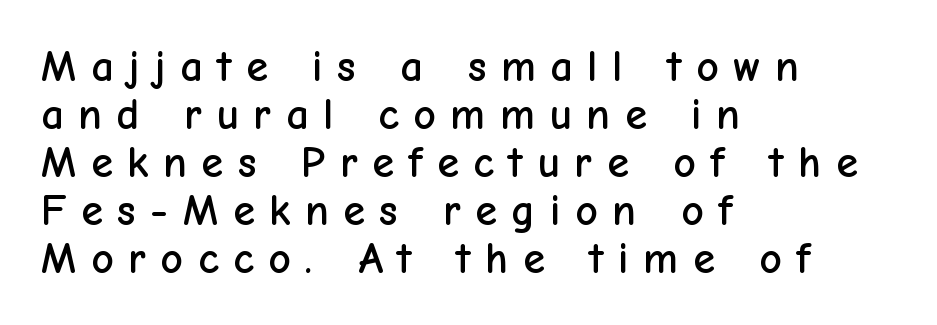
The designer went with a sans here, leaving each stem footless. Spacing verdict: proportional, widths tailored to each character. Has an underline been added? It has not. This sample uses expanded letter spacing, leaving extra air between glyphs.
